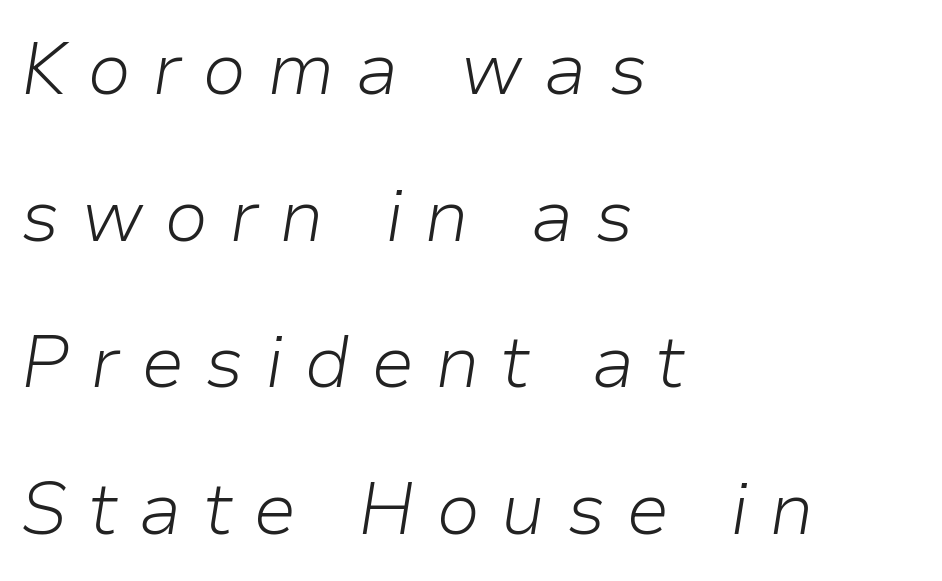
The image shows 73 px light type, italic (leaning right); set left-aligned, loose line spacing (2.01x), unusually wide letter spacing (+0.28 em), not underlined; low stroke contrast and a medium x-height.
